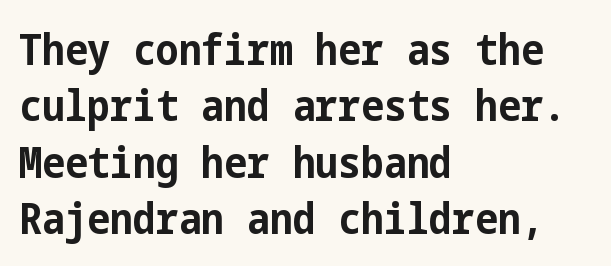
Letters rest on an invisible, unmarked baseline. The text was rendered using a sans face with plain stroke endings. How are the letters spaced? Ordinarily, with no added tracking. Is there any slant? The stems are plumb. Every letter is thick-stroked: bold, no question.
